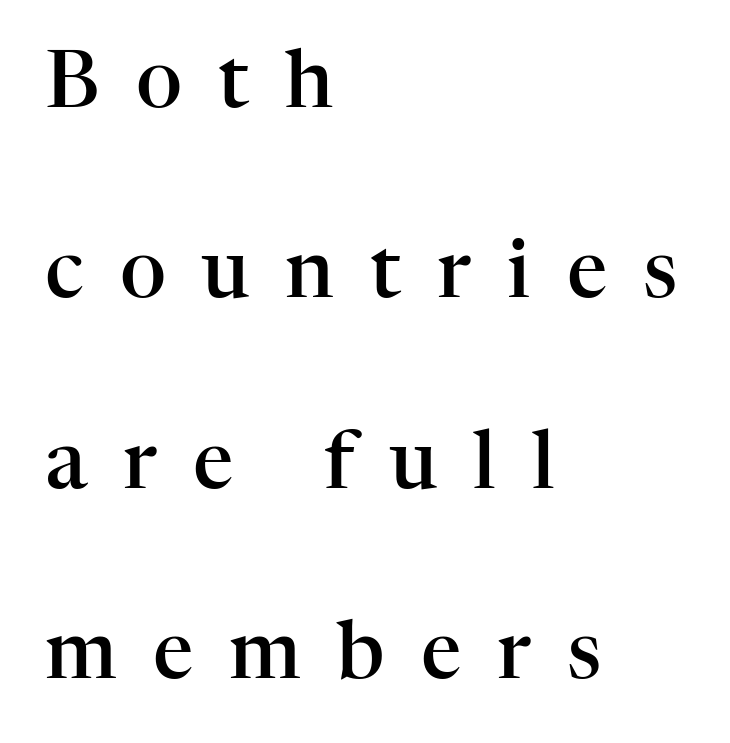
Q: Is the text bold? A: Semi-bold.
Q: Is the text italic (slanted)? A: No, it is upright.
Q: Is the typeface a serif or a sans-serif typeface? A: Serif.
Q: Is the text underlined? A: No.
Q: How is the paragraph aligned? A: Left-aligned.
Q: Is the spacing between letters normal or unusually wide? A: Unusually wide.
Q: Is the spacing between lines tight, normal or loose? A: Loose.
Q: Width (condensed, normal, or wide)? A: Normal.
Q: Stroke contrast? A: High.
Q: x-height? A: Medium.
Q: Monospaced? A: No.
